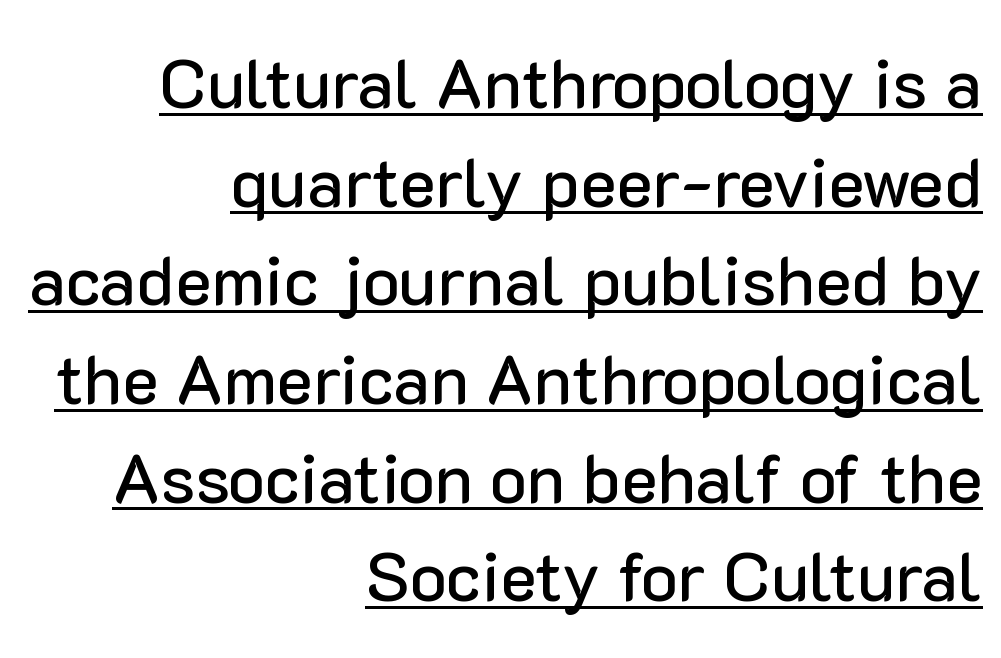
The setting favours the right margin, as signatures and pull-quotes sometimes do. The rendering keeps characters at their native spacing. Grotesque or geometric, the face here clearly has no serifs. These characters rest on top of a visible drawn line.
